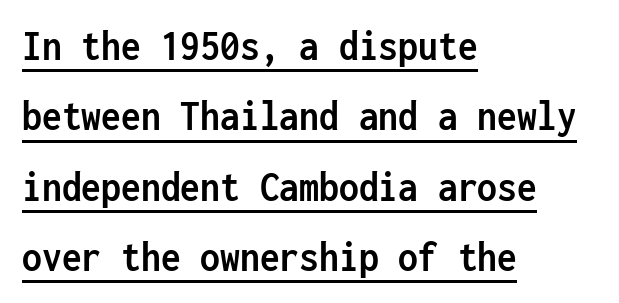
Q: Is the text bold? A: Yes.
Q: Is the text italic (slanted)? A: No, it is upright.
Q: Is the typeface a serif or a sans-serif typeface? A: Sans-serif.
Q: Is the text underlined? A: Yes.
Q: How is the paragraph aligned? A: Left-aligned.
Q: Is the spacing between letters normal or unusually wide? A: Normal.
Q: Is the spacing between lines tight, normal or loose? A: Normal.
Q: Width (condensed, normal, or wide)? A: Condensed.
Q: Stroke contrast? A: Low.
Q: x-height? A: Medium.
Q: Monospaced? A: Yes.
